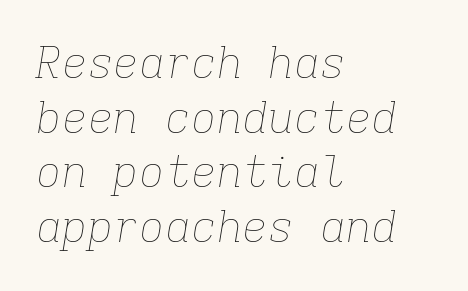
Q: Is the text bold? A: No.
Q: Is the text italic (slanted)? A: Yes, it leans right by about 9 degrees.
Q: Is the text underlined? A: No.
Q: How is the paragraph aligned? A: Left-aligned.
Q: Is the spacing between letters normal or unusually wide? A: Normal.
Q: Is the spacing between lines tight, normal or loose? A: Normal.
Q: Width (condensed, normal, or wide)? A: Normal.
Q: Stroke contrast? A: Low.
Q: x-height? A: Medium.
Q: Monospaced? A: Yes.
